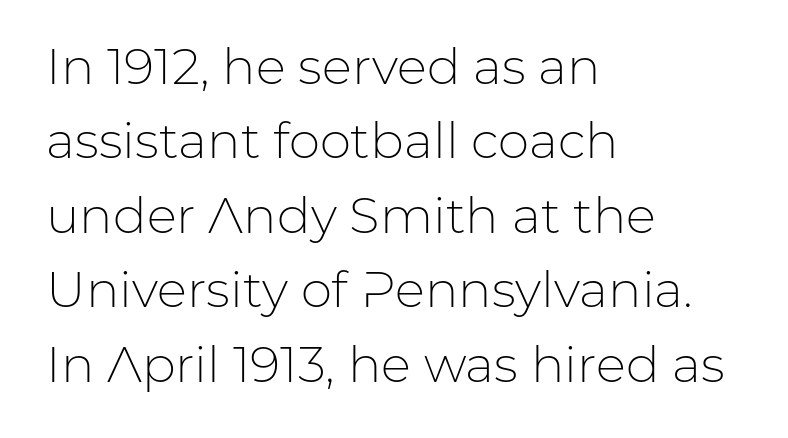
Vertical spacing — default. Quick note: underline off. Italic: no, the glyphs are upright roman. A light-to-regular cut is what we see here.
